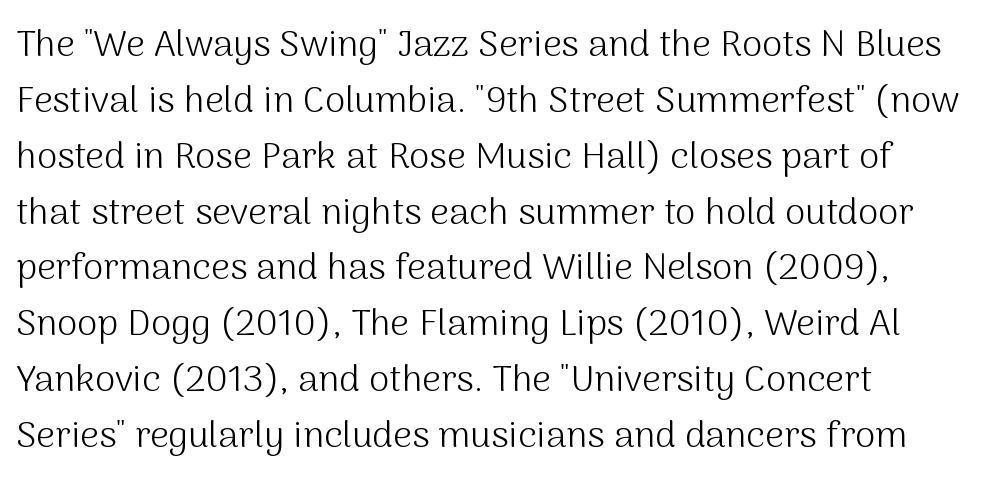
{"serif": "no", "italic": "no", "bold": "no", "weight": "light", "width": "normal", "stroke_contrast": "medium", "x_height": "medium", "monospaced": "no", "underline": "no", "align": "left", "line_spacing": "normal", "line_spacing_ratio": 1.51, "letter_spacing": "normal", "letter_spacing_em": 0.0, "glyph_px": 37}
